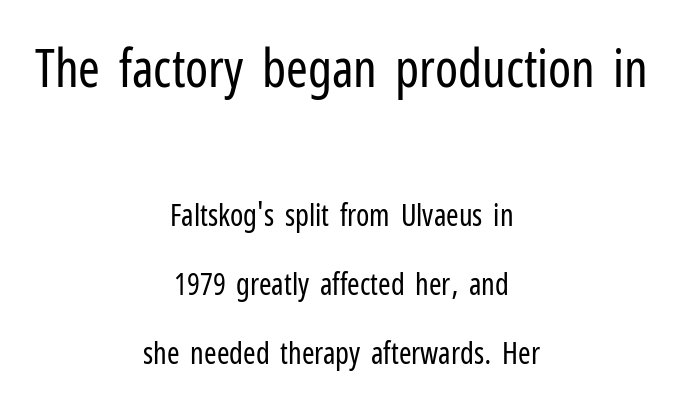
Q: Is the text bold? A: No.
Q: Is the text italic (slanted)? A: No, it is upright.
Q: Is the typeface a serif or a sans-serif typeface? A: Sans-serif.
Q: Is the text underlined? A: No.
Q: How is the paragraph aligned? A: Centered.
Q: Is the spacing between letters normal or unusually wide? A: Normal.
Q: Is the spacing between lines tight, normal or loose? A: Loose.
Q: Which block of text is set in a larger size, the first (top) or the second (bottom)? A: The first (top) one.
Q: Width (condensed, normal, or wide)? A: Condensed.
Q: Stroke contrast? A: Low.
Q: x-height? A: Medium.
Q: Monospaced? A: No.
